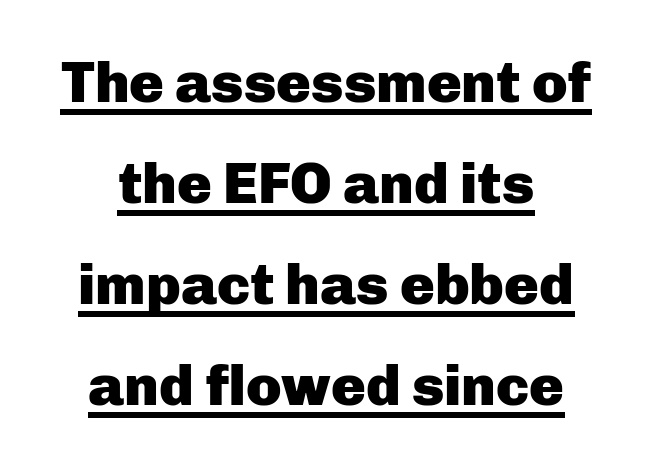
The image shows 58 px heavy sans-serif type, upright; set line spacing 1.74x, normal letter spacing, underlined; low stroke contrast and a medium x-height.
